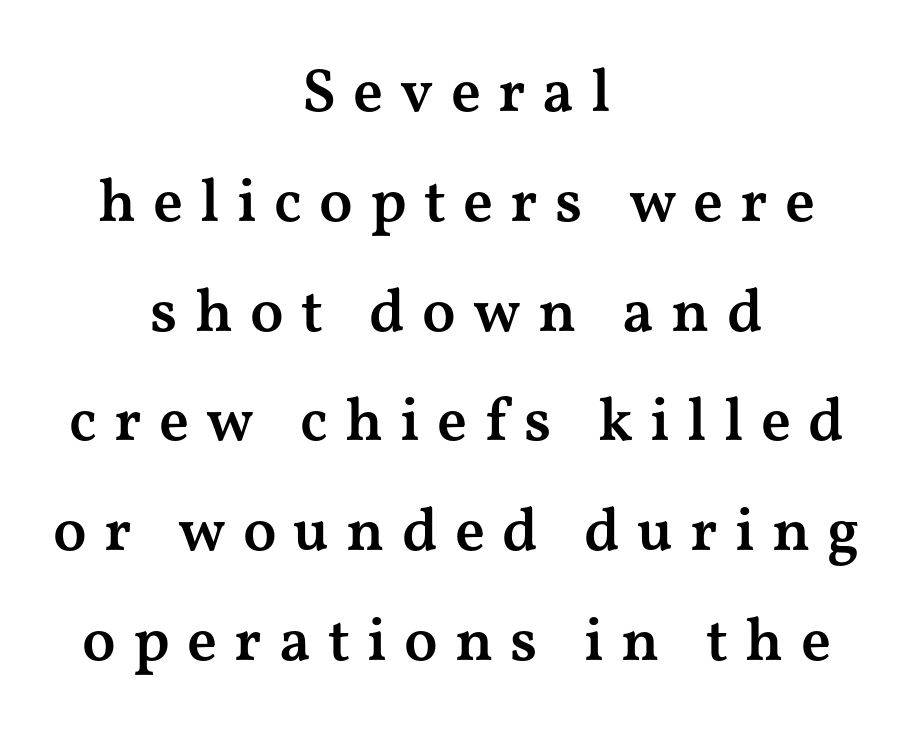
The image shows 61 px semibold, wide serif type, upright; set centered, line spacing 1.8x, unusually wide letter spacing (+0.28 em), not underlined; medium stroke contrast and a medium x-height.
